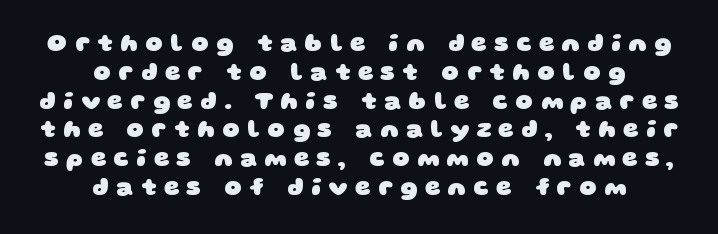
Q: Is the text bold? A: Yes.
Q: Is the text underlined? A: No.
Q: How is the paragraph aligned? A: Centered.
Q: Is the spacing between letters normal or unusually wide? A: Unusually wide.
